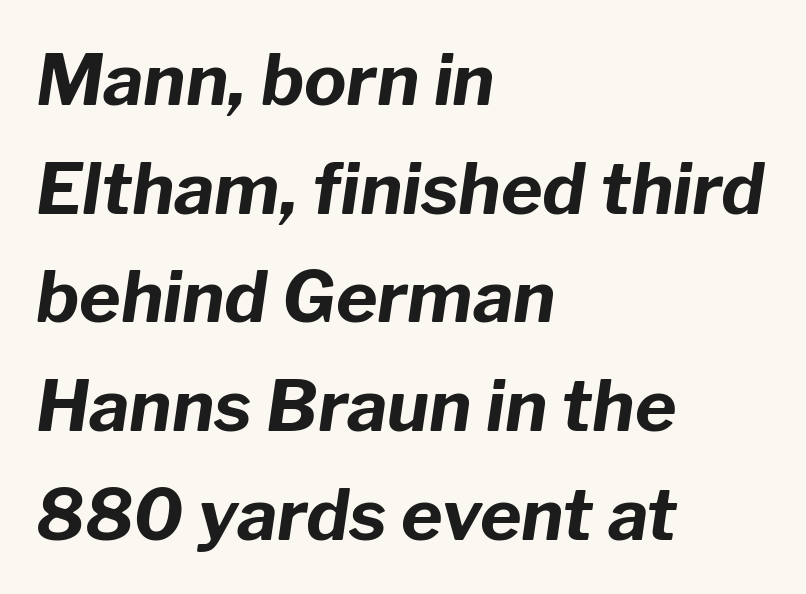
The image shows 71 px bold type, italic (leaning right); set left-aligned, normal line spacing (1.53x), normal letter spacing, not underlined; low stroke contrast and a medium x-height.
